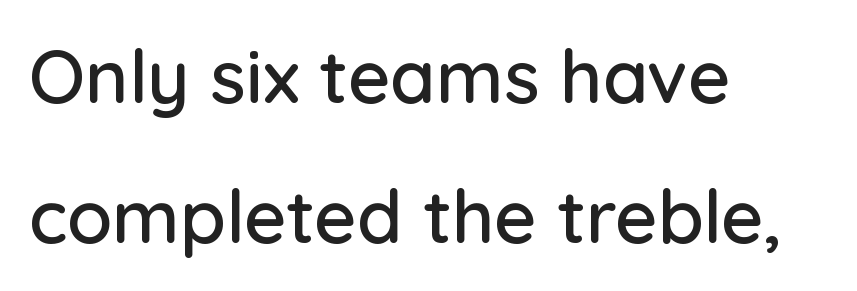
The image shows 74 px sans-serif type, upright; set left-aligned, line spacing 1.89x, normal letter spacing, not underlined; low stroke contrast and a medium x-height.
